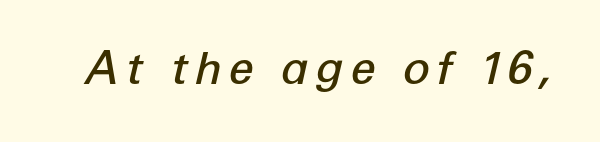
Here the designer chose a conventional face with non-uniform glyph widths. Check under the words: just untouched page. Caption: semibold face, moderately heavy strokes. Italic: yes, the glyphs are oblique.
